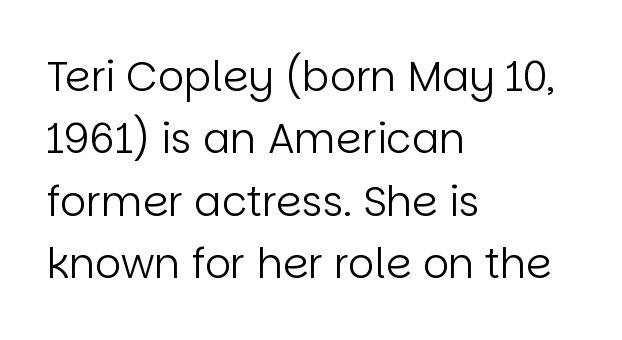
The image shows 41 px regular-weight sans-serif type, upright; set left-aligned, normal line spacing (1.52x), normal letter spacing, not underlined; low stroke contrast and a large x-height.
